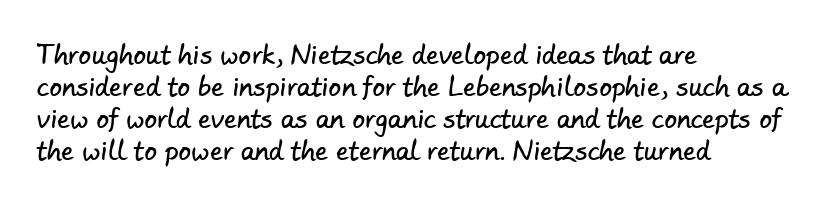
{"underline": "no", "align": "left", "line_spacing": "normal", "line_spacing_ratio": 1.28, "letter_spacing": "normal", "letter_spacing_em": 0.0, "glyph_px": 25}
